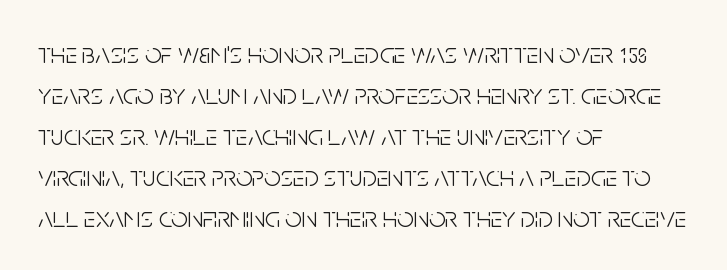
Q: Is the text bold? A: No.
Q: Is the text italic (slanted)? A: No, it is upright.
Q: Is the typeface a serif or a sans-serif typeface? A: Sans-serif.
Q: Is the text underlined? A: No.
Q: How is the paragraph aligned? A: Left-aligned.
Q: Is the spacing between letters normal or unusually wide? A: Normal.
Q: Is the spacing between lines tight, normal or loose? A: Normal.
Q: Width (condensed, normal, or wide)? A: Condensed.
Q: Stroke contrast? A: Low.
Q: x-height? A: Large.
Q: Monospaced? A: No.
